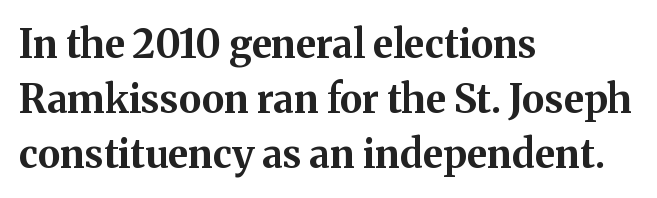
Q: Is the text bold? A: Yes.
Q: Is the text italic (slanted)? A: No, it is upright.
Q: Is the typeface a serif or a sans-serif typeface? A: Serif.
Q: Is the text underlined? A: No.
Q: How is the paragraph aligned? A: Left-aligned.
Q: Is the spacing between letters normal or unusually wide? A: Normal.
Q: Is the spacing between lines tight, normal or loose? A: Normal.
Q: Width (condensed, normal, or wide)? A: Normal.
Q: Stroke contrast? A: Medium.
Q: x-height? A: Medium.
Q: Monospaced? A: No.
